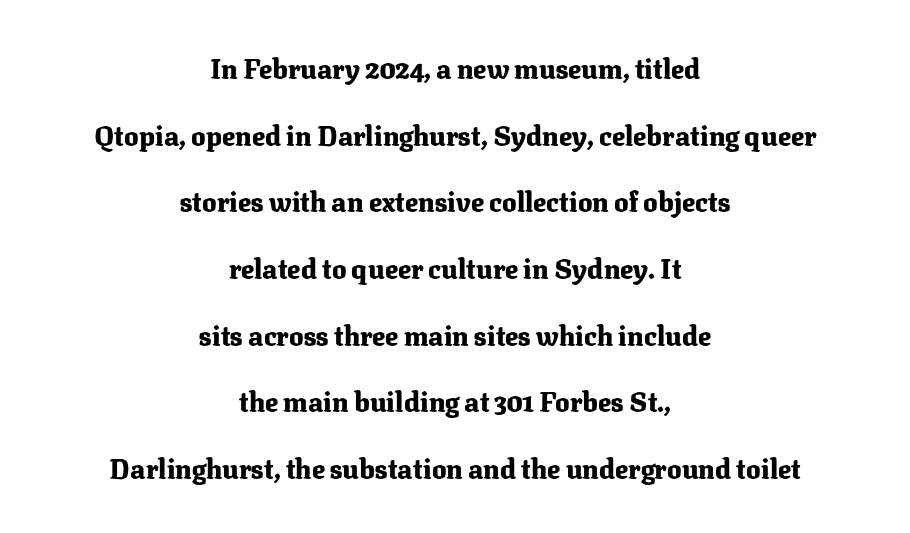
These lines were composed using upright roman letters. Widely set lines give the paragraph a tall, airy silhouette. Does the copy run flush right? No — it is centered line by line. A full-strength bold gives these letters their thick strokes.
